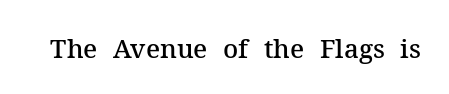
The image shows 26 px text type, upright; set normal letter spacing, not underlined.
